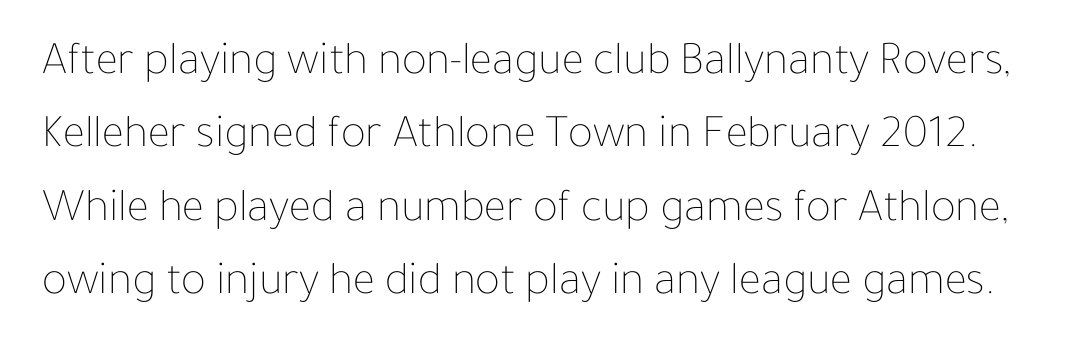
Q: Is the text bold? A: No.
Q: Is the text italic (slanted)? A: No, it is upright.
Q: Is the text underlined? A: No.
Q: Is the spacing between letters normal or unusually wide? A: Normal.
Q: Is the spacing between lines tight, normal or loose? A: Normal.
Q: Width (condensed, normal, or wide)? A: Normal.
Q: Stroke contrast? A: Low.
Q: x-height? A: Medium.
Q: Monospaced? A: No.
